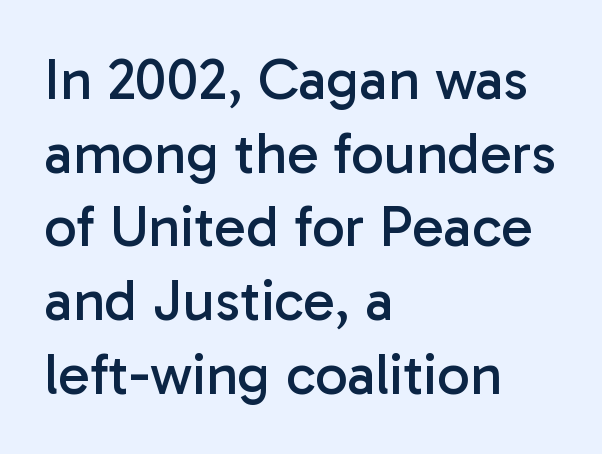
The image shows 58 px regular-weight sans-serif type, upright; set left-aligned, normal line spacing (1.27x), normal letter spacing, not underlined; low stroke contrast and a medium x-height.
